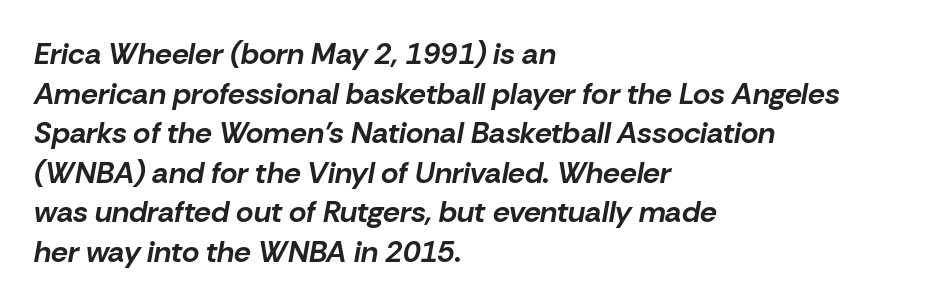
Q: Is the text bold? A: Yes.
Q: Is the text italic (slanted)? A: Yes, it leans right by about 10 degrees.
Q: Is the text underlined? A: No.
Q: How is the paragraph aligned? A: Left-aligned.
Q: Is the spacing between letters normal or unusually wide? A: Normal.
Q: Is the spacing between lines tight, normal or loose? A: Normal.
Q: Width (condensed, normal, or wide)? A: Normal.
Q: Stroke contrast? A: Low.
Q: x-height? A: Medium.
Q: Monospaced? A: No.
